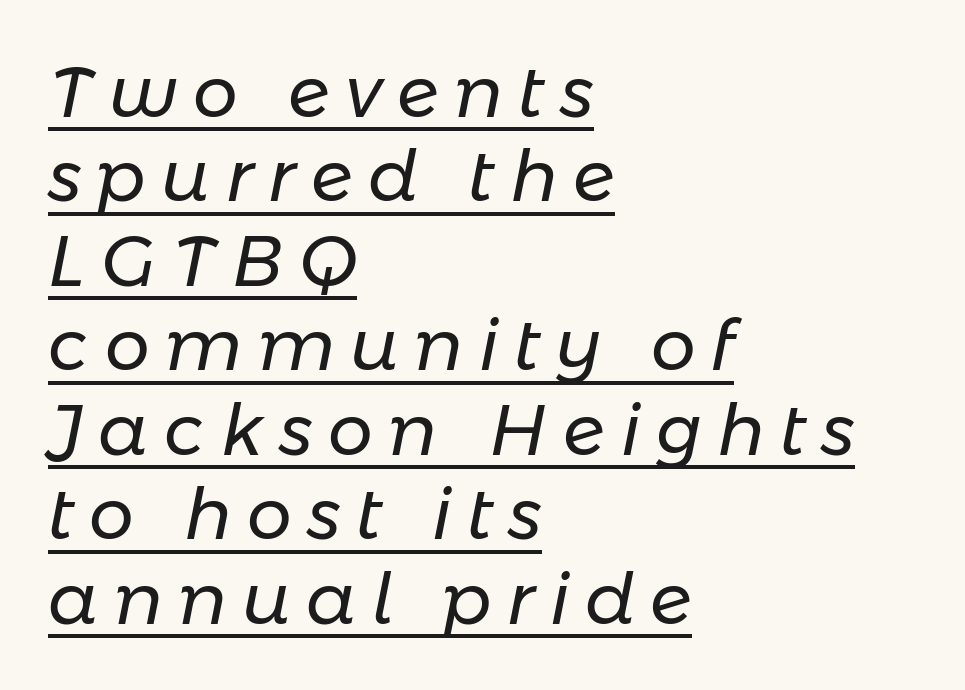
The weight would be labelled regular, book, light, or lighter still. Proportional: the letters do not fall into vertical columns. The compositor pushed each line to the left boundary. This rendering features underlined lettering. Compared with typical body copy, the letter spacing here is much looser. Every character sits at an angle, as italics do.
